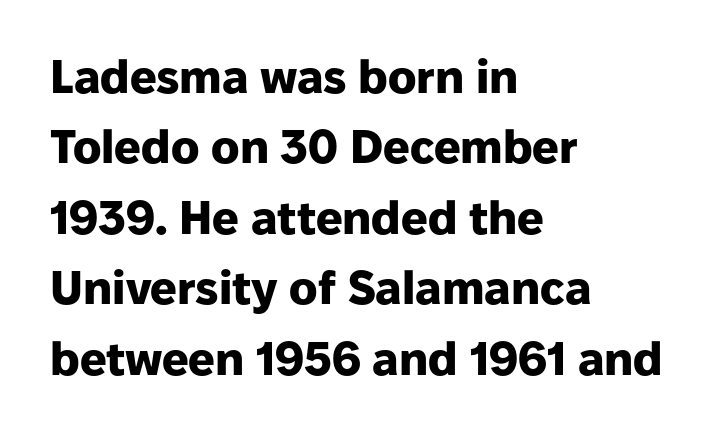
The image shows 47 px heavy sans-serif type, upright; set left-aligned, normal line spacing (1.5x), normal letter spacing, not underlined; low stroke contrast and a medium x-height.
